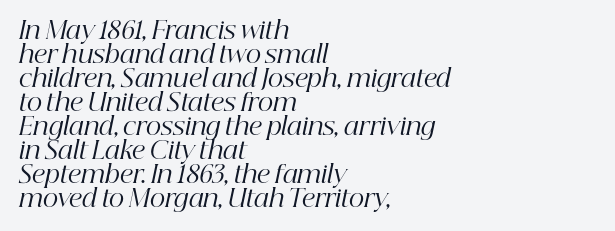
The strokes carry an ordinary text weight at most. Successive baselines arrive quickly, one right under another. In terms of posture, this sample is oblique. Characters follow at the spacing the type designer built in.
